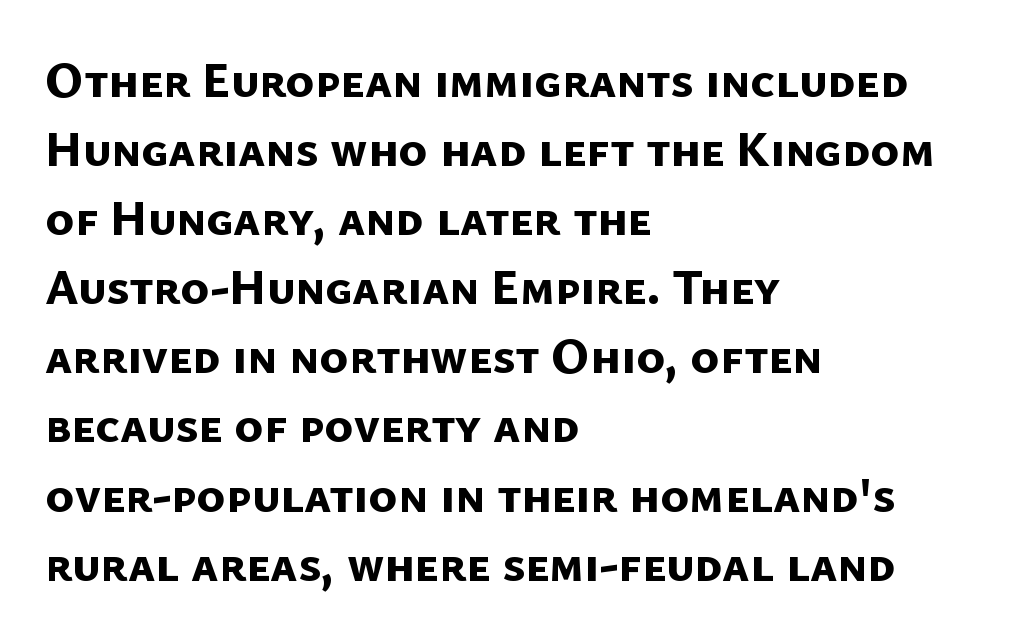
{"serif": "no", "bold": "yes", "weight": "bold", "width": "normal", "stroke_contrast": "low", "x_height": "medium", "monospaced": "no", "underline": "no", "align": "left", "line_spacing": "normal", "line_spacing_ratio": 1.41, "letter_spacing": "normal", "letter_spacing_em": 0.0, "glyph_px": 49}
